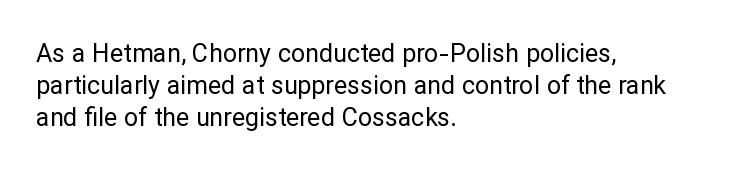
Q: Is the text bold? A: No.
Q: Is the text italic (slanted)? A: No, it is upright.
Q: Is the text underlined? A: No.
Q: How is the paragraph aligned? A: Left-aligned.
Q: Is the spacing between letters normal or unusually wide? A: Normal.
Q: Is the spacing between lines tight, normal or loose? A: Normal.
